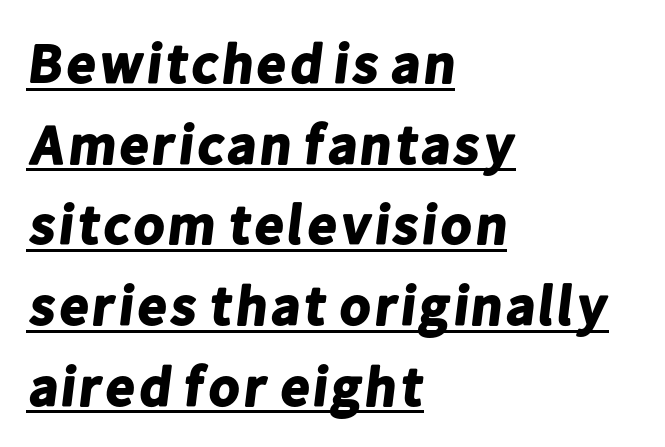
A typesetter would call this proportional, since set widths differ per character. The font is running at its bold setting. The gaps between neighbouring characters are ordinary and unremarkable. Glance below the letters and you will spot a drawn line. Left-aligned paragraph, ragged on the right.
